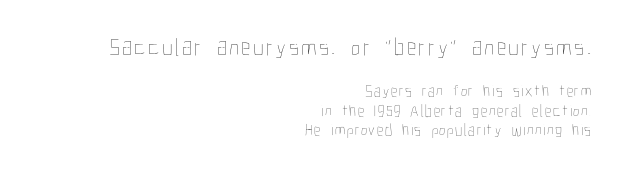
The image shows 24 px text type, upright; set right-aligned, line spacing 1.21x, not underlined; the first (top) block is 1.5x larger.
